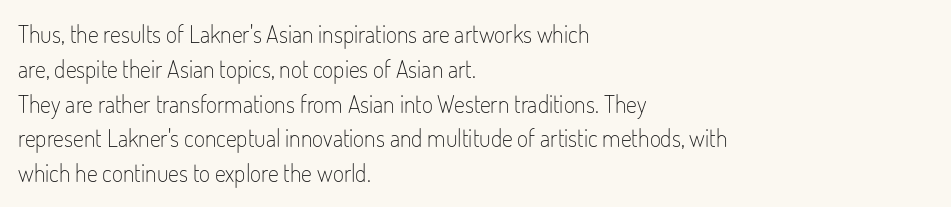
The image shows 24 px text type, upright; set left-aligned, normal line spacing (1.45x), normal letter spacing, not underlined.
